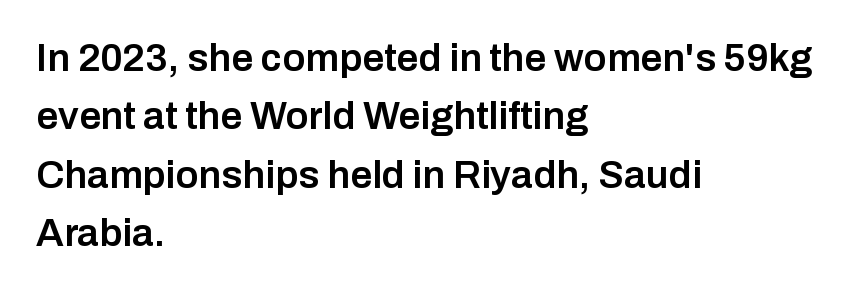
Q: Is the text bold? A: Semi-bold.
Q: Is the text italic (slanted)? A: No, it is upright.
Q: Is the typeface a serif or a sans-serif typeface? A: Sans-serif.
Q: Is the text underlined? A: No.
Q: How is the paragraph aligned? A: Left-aligned.
Q: Is the spacing between letters normal or unusually wide? A: Normal.
Q: Is the spacing between lines tight, normal or loose? A: Normal.
Q: Width (condensed, normal, or wide)? A: Normal.
Q: Stroke contrast? A: Low.
Q: x-height? A: Medium.
Q: Monospaced? A: No.
